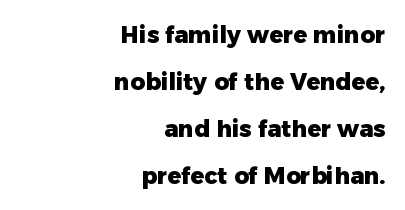
{"italic": "no", "bold": "yes", "underline": "no", "align": "right", "line_spacing": "loose", "line_spacing_ratio": 2.04, "letter_spacing": "normal", "letter_spacing_em": 0.0, "glyph_px": 23}
